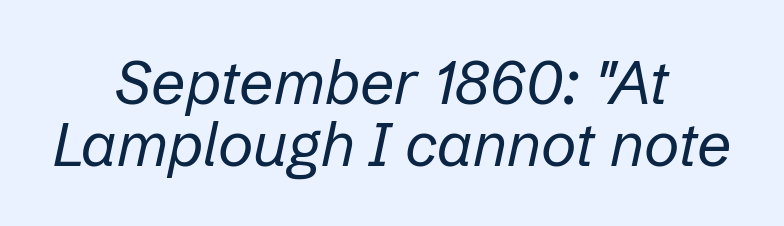
Anything drawn beneath the words? Only blank space. Looks like regular typesetting: each glyph gets only the width it needs. The font's italic variant was chosen for this text. Is the type heavy? It reads as light-to-regular instead.
